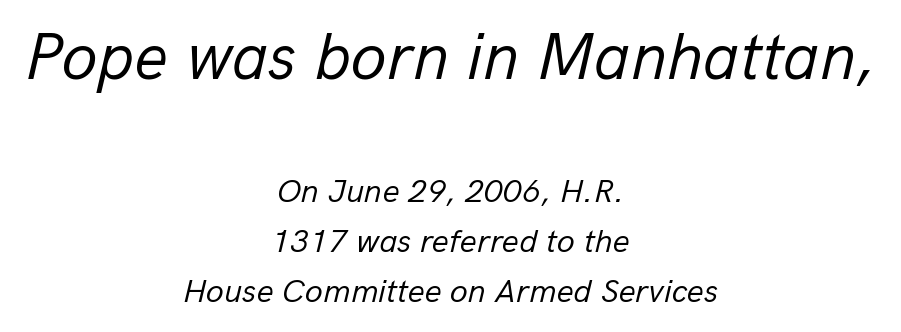
{"italic": "yes", "lean": "right", "slant_degrees": 13, "bold": "no", "weight": "regular", "width": "normal", "stroke_contrast": "low", "x_height": "medium", "monospaced": "no", "underline": "no", "align": "center", "line_spacing": "normal", "line_spacing_ratio": 1.52, "letter_spacing": "normal", "letter_spacing_em": 0.0, "larger_block": "first", "size_ratio": 2.0, "glyph_px": 66}
